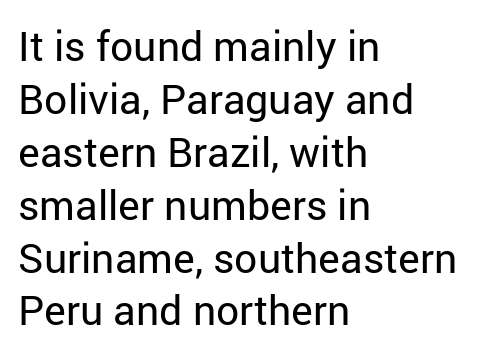
Q: Is the text bold? A: No.
Q: Is the text italic (slanted)? A: No, it is upright.
Q: Is the typeface a serif or a sans-serif typeface? A: Sans-serif.
Q: Is the text underlined? A: No.
Q: How is the paragraph aligned? A: Left-aligned.
Q: Is the spacing between letters normal or unusually wide? A: Normal.
Q: Is the spacing between lines tight, normal or loose? A: Normal.
Q: Width (condensed, normal, or wide)? A: Normal.
Q: Stroke contrast? A: Low.
Q: x-height? A: Medium.
Q: Monospaced? A: No.
